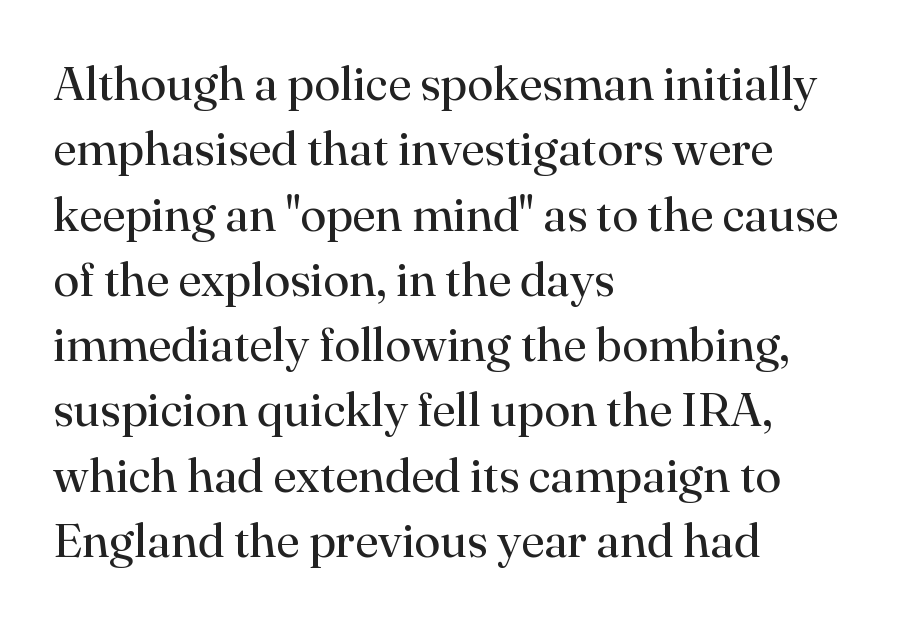
{"serif": "yes", "italic": "no", "bold": "no", "weight": "regular", "width": "normal", "stroke_contrast": "high", "x_height": "small", "monospaced": "no", "underline": "no", "align": "left", "line_spacing": "normal", "line_spacing_ratio": 1.36, "letter_spacing": "normal", "letter_spacing_em": 0.0, "glyph_px": 48}
